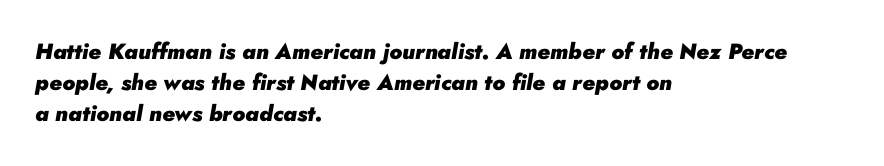
The image shows 22 px bold type, italic (leaning right); set left-aligned, normal line spacing (1.41x), normal letter spacing, not underlined.
